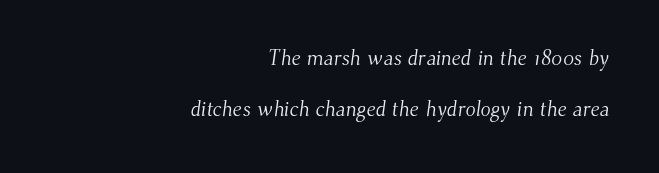
Q: Is the text bold? A: No.
Q: Is the text underlined? A: No.
Q: How is the paragraph aligned? A: Right-aligned.
Q: Is the spacing between letters normal or unusually wide? A: Normal.
Q: Is the spacing between lines tight, normal or loose? A: Loose.
